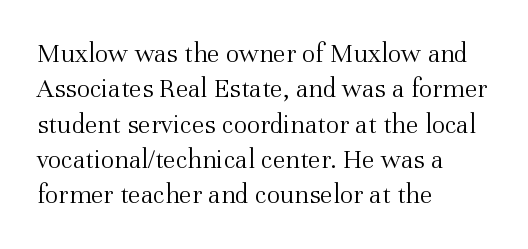
{"serif": "yes", "italic": "no", "bold": "no", "weight": "light", "width": "normal", "stroke_contrast": "medium", "x_height": "medium", "monospaced": "no", "underline": "no", "align": "left", "line_spacing": "normal", "line_spacing_ratio": 1.26, "letter_spacing": "normal", "letter_spacing_em": 0.0, "glyph_px": 28}
